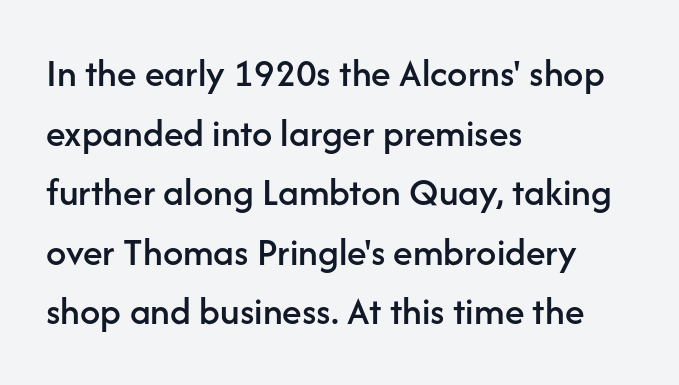
A sans-serif font was chosen for this passage. Does the copy run flush right? No — it runs flush left. Leading: standard. Do the letters lean? They stand straight. The foot of each line stays bare and open.
